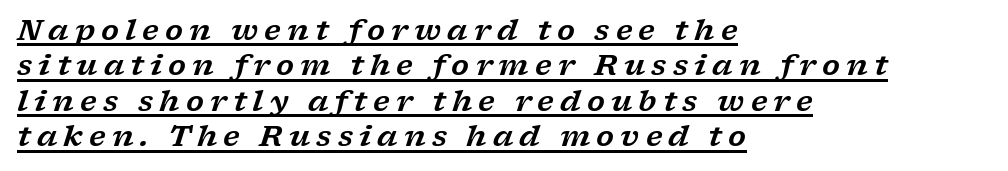
Q: Is the text italic (slanted)? A: Yes, it leans right by about 17 degrees.
Q: Is the typeface a serif or a sans-serif typeface? A: Serif.
Q: Is the text underlined? A: Yes.
Q: How is the paragraph aligned? A: Left-aligned.
Q: Is the spacing between letters normal or unusually wide? A: Unusually wide.
Q: Width (condensed, normal, or wide)? A: Wide.
Q: Stroke contrast? A: Low.
Q: x-height? A: Medium.
Q: Monospaced? A: No.
